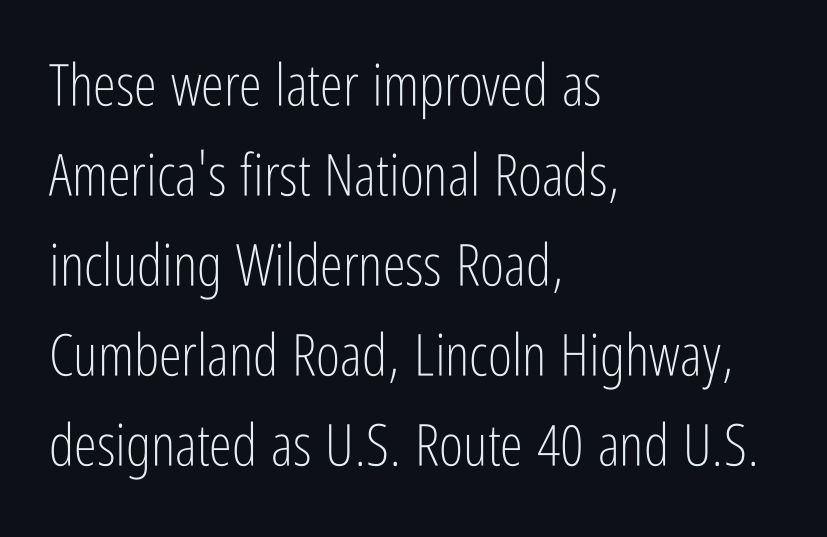
The type sits square on the baseline with zero lean. This sample uses a sans-serif face. How are the letters spaced? Ordinarily, with no added tracking. Proportional: the letters do not fall into vertical columns. Left-aligned paragraph, ragged on the right.
